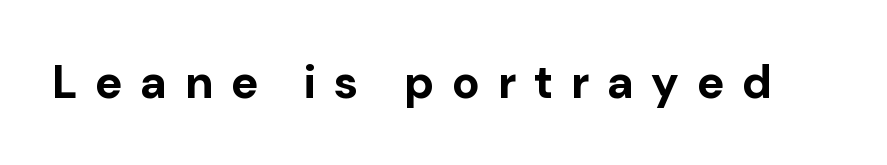
{"serif": "no", "italic": "no", "bold": "yes", "weight": "bold", "width": "normal", "stroke_contrast": "low", "x_height": "medium", "monospaced": "no", "underline": "no", "letter_spacing": "wide", "letter_spacing_em": 0.39, "glyph_px": 46}
